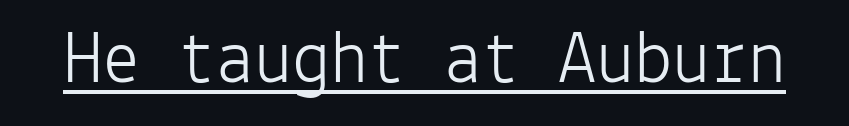
{"serif": "no", "italic": "no", "bold": "no", "weight": "light", "width": "normal", "stroke_contrast": "low", "x_height": "medium", "monospaced": "yes", "underline": "yes", "letter_spacing": "normal", "letter_spacing_em": 0.0, "glyph_px": 76}
